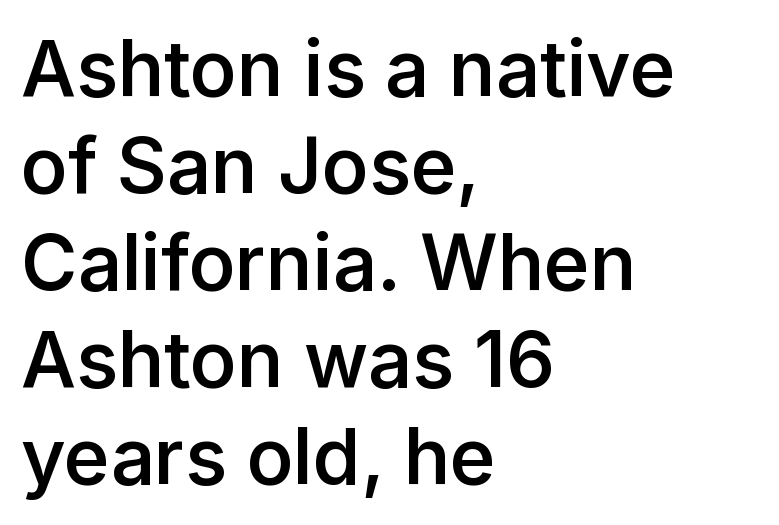
Plain, unruled lines of type. Is the type bold? Partly — it's a semibold, heavier than regular but not fully bold. Nobody touched the tracking dial on this one. The compositor pushed each line to the left boundary. Characters remain perfectly vertical along every line.
